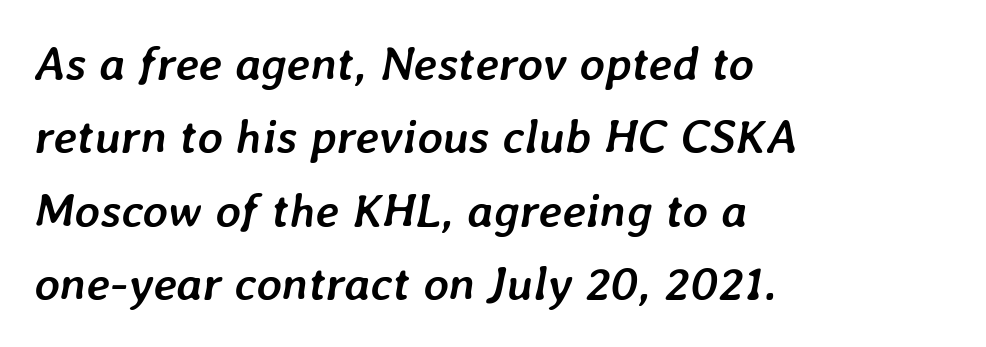
Q: Is the text bold? A: Yes.
Q: Is the text italic (slanted)? A: Yes, it leans right by about 7 degrees.
Q: Is the text underlined? A: No.
Q: How is the paragraph aligned? A: Left-aligned.
Q: Is the spacing between letters normal or unusually wide? A: Normal.
Q: Is the spacing between lines tight, normal or loose? A: Normal.
Q: Width (condensed, normal, or wide)? A: Normal.
Q: Stroke contrast? A: Low.
Q: x-height? A: Medium.
Q: Monospaced? A: No.
